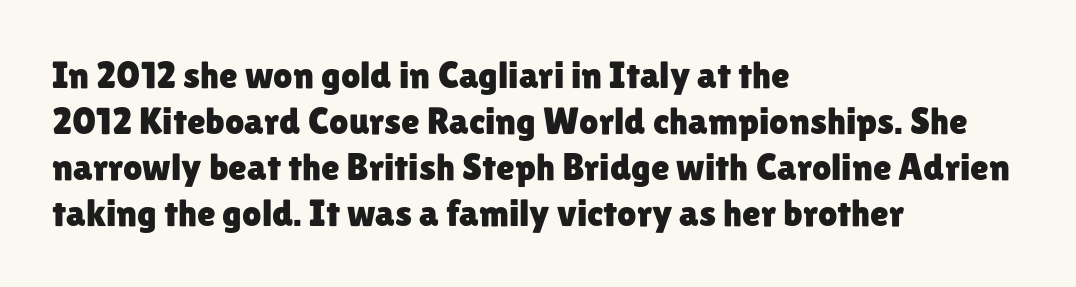
A sans-serif font was chosen for this passage. Characters follow at the spacing the type designer built in. Decoration check: the copy has no underline. This sample has the flowing, uneven cadence of proportional lettering. The letters stand straight up with perfectly vertical stems.
